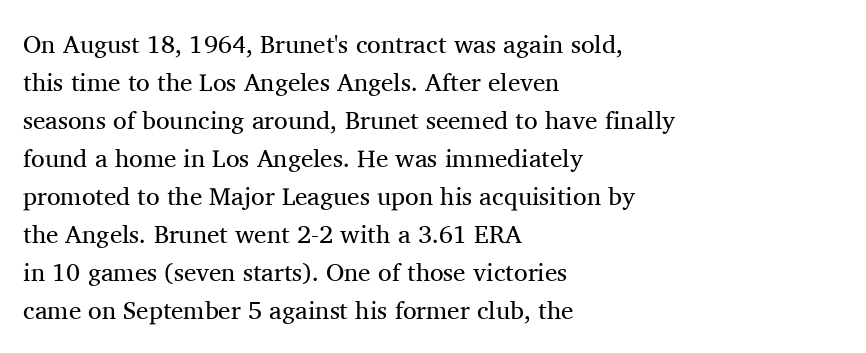
{"italic": "no", "bold": "no", "underline": "no", "align": "left", "line_spacing": "normal", "line_spacing_ratio": 1.52, "letter_spacing": "normal", "letter_spacing_em": 0.0, "glyph_px": 25}
